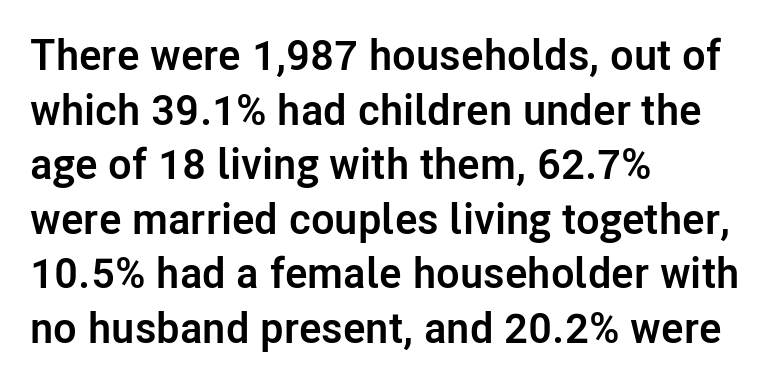
The image shows 43 px semibold sans-serif type, upright; set left-aligned, normal line spacing (1.27x), normal letter spacing, not underlined; low stroke contrast and a medium x-height.
